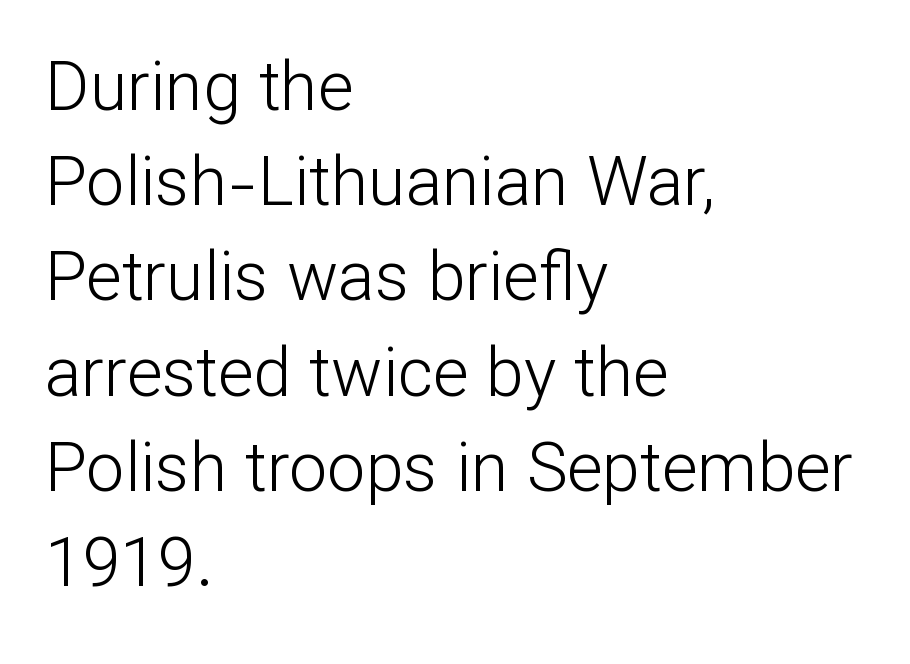
{"serif": "no", "italic": "no", "bold": "no", "weight": "light", "width": "normal", "stroke_contrast": "low", "x_height": "medium", "monospaced": "no", "underline": "no", "align": "left", "line_spacing": "normal", "line_spacing_ratio": 1.4, "letter_spacing": "normal", "letter_spacing_em": 0.0, "glyph_px": 68}
